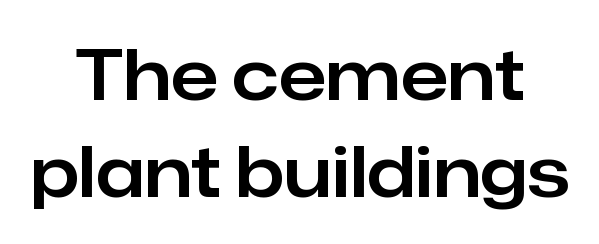
Beneath every word, the page is bare. The axis of the letterforms is exactly vertical. Look at the tracking — it's just the regular setting, nothing added. The lines are quadded center. The space between consecutive lines is moderate. Serifs: no, the terminals of the letterforms are clean.
